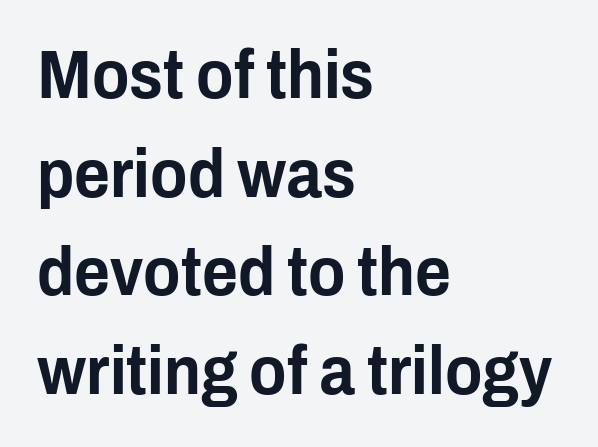
{"serif": "no", "italic": "no", "width": "condensed", "stroke_contrast": "low", "x_height": "medium", "monospaced": "no", "underline": "no", "align": "left", "line_spacing": "normal", "line_spacing_ratio": 1.43, "letter_spacing": "normal", "letter_spacing_em": 0.0, "glyph_px": 69}
